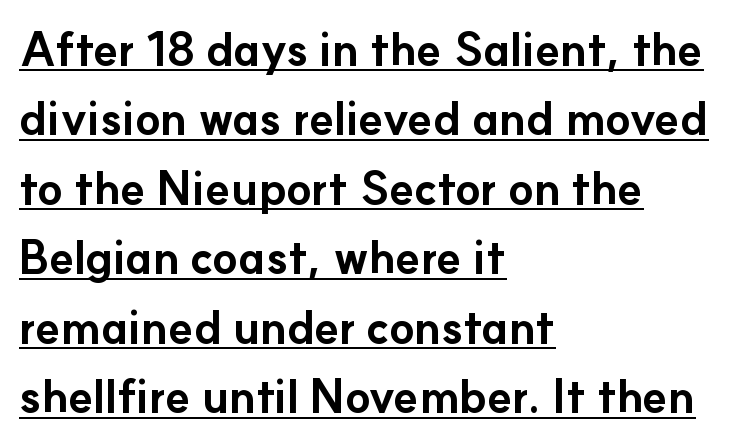
Observe the ordinary spacing: letters are neighbours, not strangers. You could not count columns in this text — the font is proportionally spaced. The face used here appears with an underline applied. Honestly, the row spacing looks completely unremarkable. This is sans-serif lettering, the kind often seen on screens and signage.
